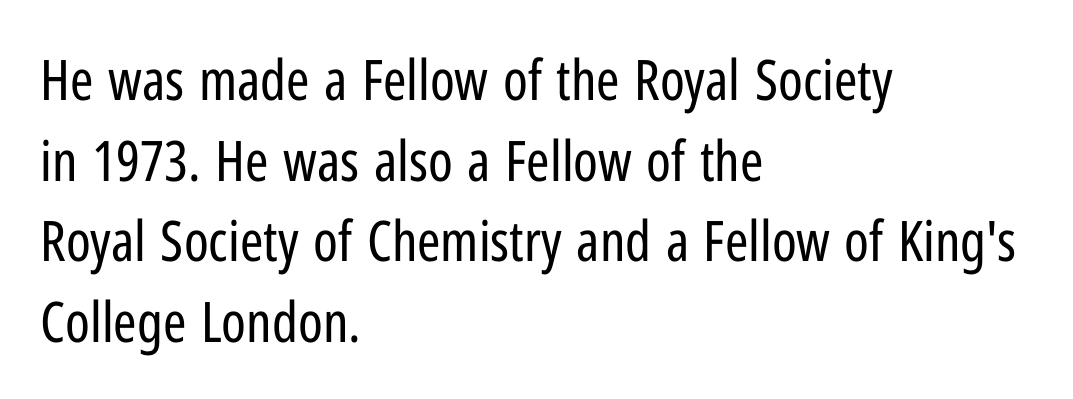
{"serif": "no", "italic": "no", "bold": "no", "weight": "regular", "width": "condensed", "stroke_contrast": "low", "x_height": "medium", "monospaced": "no", "underline": "no", "align": "left", "line_spacing": "normal", "line_spacing_ratio": 1.44, "letter_spacing": "normal", "letter_spacing_em": 0.0, "glyph_px": 56}
